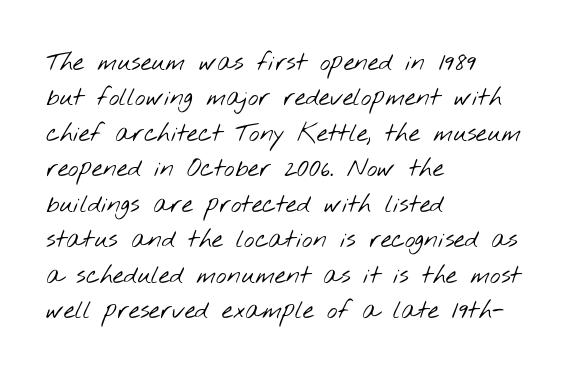
The image shows 25 px text type; set left-aligned, normal line spacing (1.42x), normal letter spacing, not underlined.
